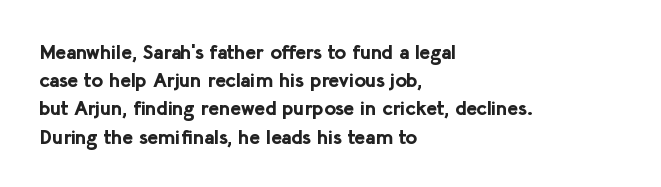
{"italic": "no", "bold": "yes", "underline": "no", "align": "left", "line_spacing": "normal", "line_spacing_ratio": 1.41, "letter_spacing": "normal", "letter_spacing_em": 0.0, "glyph_px": 20}
